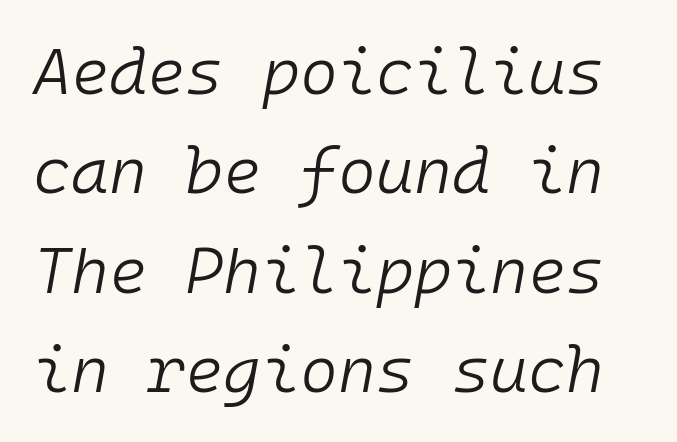
{"italic": "yes", "lean": "right", "slant_degrees": 10, "bold": "no", "weight": "light", "width": "normal", "stroke_contrast": "low", "x_height": "medium", "monospaced": "yes", "underline": "no", "line_spacing": "normal", "line_spacing_ratio": 1.53, "letter_spacing": "normal", "letter_spacing_em": 0.0, "glyph_px": 65}
